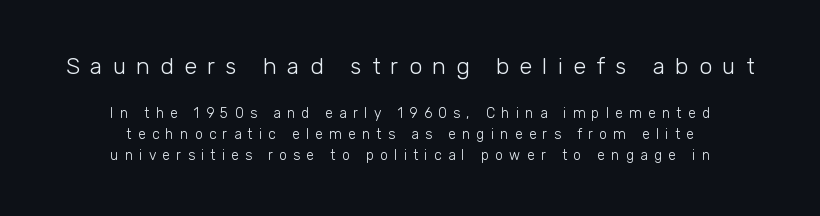
{"italic": "no", "bold": "no", "underline": "no", "align": "center", "line_spacing": "normal", "line_spacing_ratio": 1.48, "letter_spacing": "wide", "letter_spacing_em": 0.45, "larger_block": "first", "size_ratio": 1.64, "glyph_px": 23}
